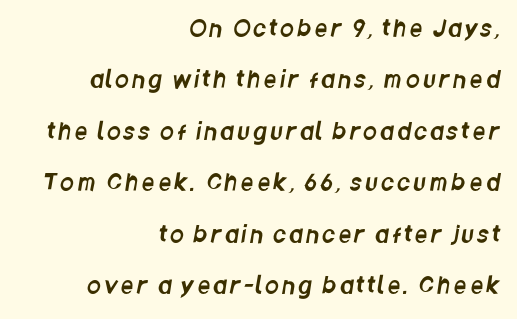
Q: Is the text underlined? A: No.
Q: How is the paragraph aligned? A: Right-aligned.
Q: Is the spacing between lines tight, normal or loose? A: Loose.
